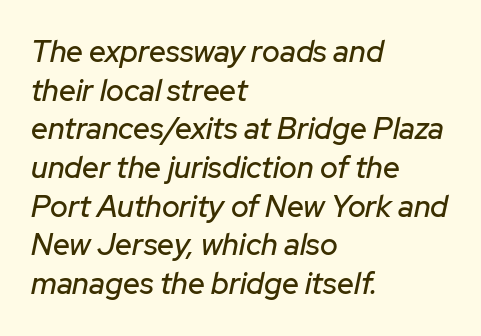
{"italic": "yes", "lean": "right", "slant_degrees": 12, "width": "normal", "stroke_contrast": "low", "x_height": "medium", "monospaced": "no", "underline": "no", "align": "left", "line_spacing": "normal", "line_spacing_ratio": 1.29, "letter_spacing": "normal", "letter_spacing_em": 0.0, "glyph_px": 30}
